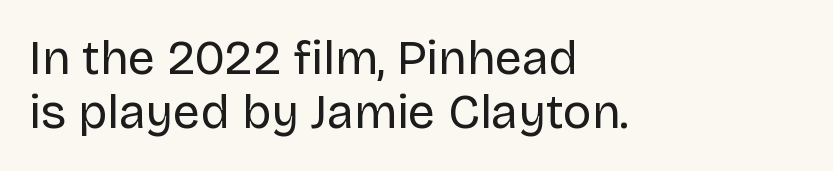
Q: Is the text bold? A: No.
Q: Is the text italic (slanted)? A: No, it is upright.
Q: Is the typeface a serif or a sans-serif typeface? A: Sans-serif.
Q: Is the text underlined? A: No.
Q: How is the paragraph aligned? A: Left-aligned.
Q: Is the spacing between letters normal or unusually wide? A: Normal.
Q: Is the spacing between lines tight, normal or loose? A: Tight.
Q: Width (condensed, normal, or wide)? A: Normal.
Q: Stroke contrast? A: Low.
Q: x-height? A: Large.
Q: Monospaced? A: No.
